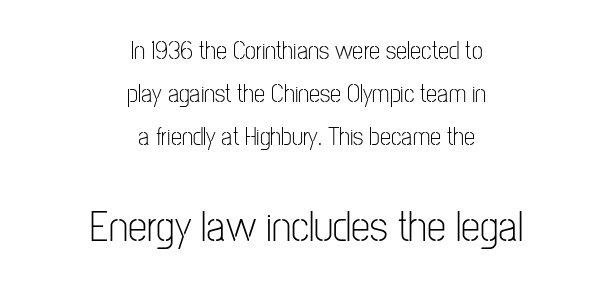
The image shows 43 px light, condensed sans-serif type, upright; set centered, line spacing 1.72x, normal letter spacing, not underlined; the second (bottom) block is 1.72x larger; low stroke contrast and a medium x-height.
